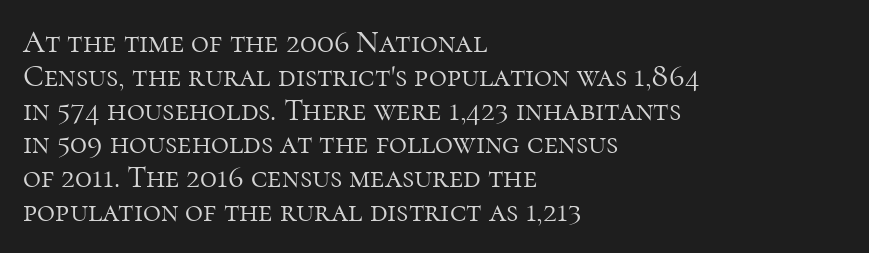
The image shows 31 px light serif type, upright; set left-aligned, tight line spacing (1.09x), normal letter spacing, not underlined; high stroke contrast and a medium x-height.
